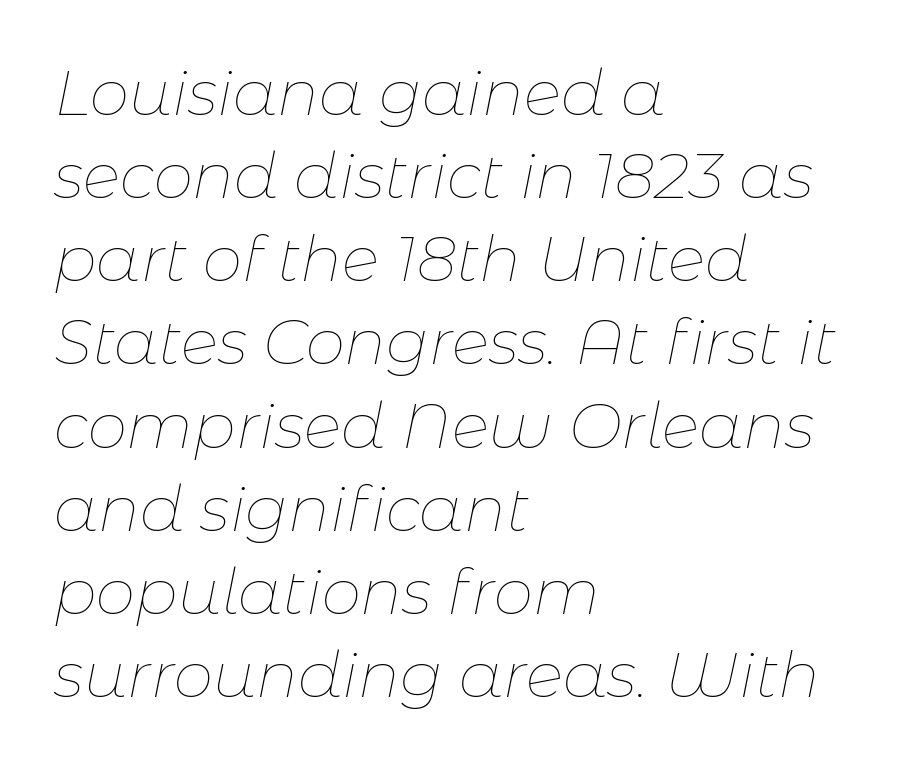
The image shows 63 px thin type, italic (leaning right); set left-aligned, normal line spacing (1.32x), normal letter spacing, not underlined; low stroke contrast and a medium x-height.
